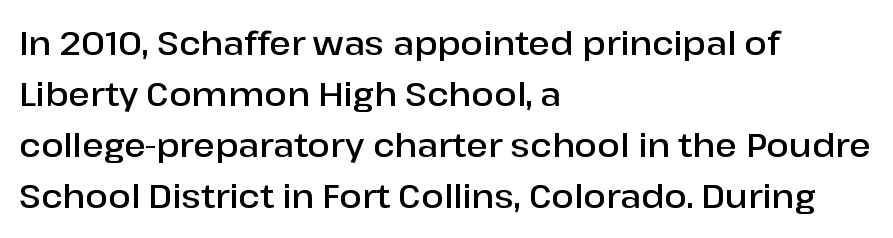
Q: Is the text bold? A: Semi-bold.
Q: Is the text italic (slanted)? A: No, it is upright.
Q: Is the typeface a serif or a sans-serif typeface? A: Sans-serif.
Q: Is the text underlined? A: No.
Q: How is the paragraph aligned? A: Left-aligned.
Q: Is the spacing between letters normal or unusually wide? A: Normal.
Q: Is the spacing between lines tight, normal or loose? A: Normal.
Q: Width (condensed, normal, or wide)? A: Normal.
Q: Stroke contrast? A: Low.
Q: x-height? A: Medium.
Q: Monospaced? A: No.
